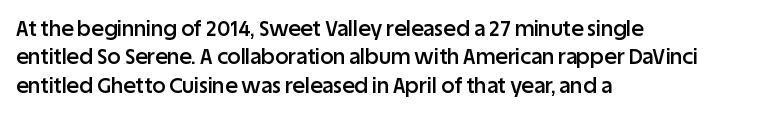
The lines are quadded left. Quick note: not italic, upright. Heft: intermediate — a semibold. Letter spacing: default. Each row of text sits above clean, open space.
